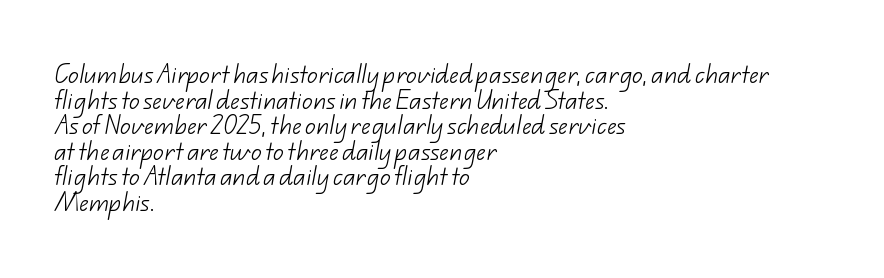
Q: Is the text bold? A: No.
Q: Is the text underlined? A: No.
Q: How is the paragraph aligned? A: Left-aligned.
Q: Is the spacing between letters normal or unusually wide? A: Normal.
